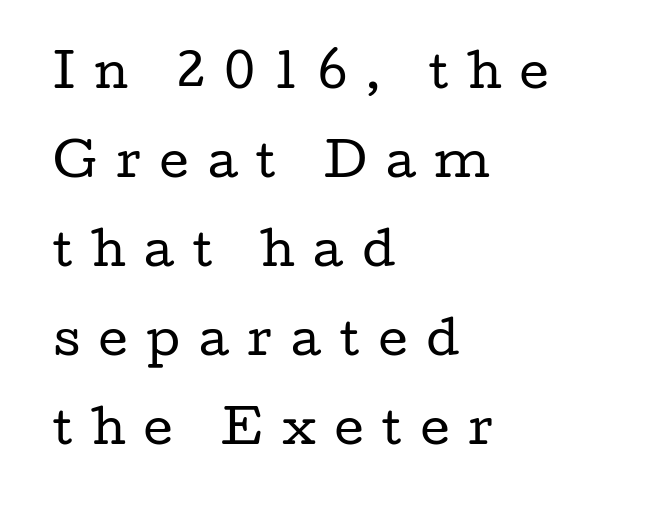
Looks like regular typesetting: each glyph gets only the width it needs. On a weight scale, this lands at 450 or below. Nobody drew a line under any word here. No italicization has been applied; the sample stays upright.
